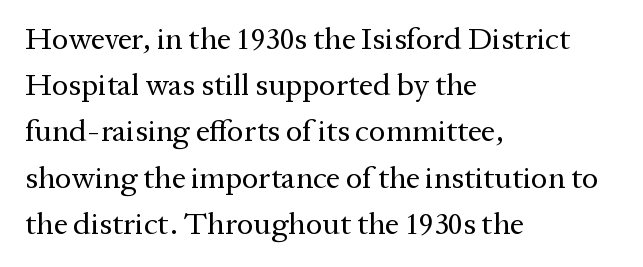
The image shows 31 px regular-weight serif type, upright; set left-aligned, normal line spacing (1.49x), normal letter spacing, not underlined; medium stroke contrast and a medium x-height.
